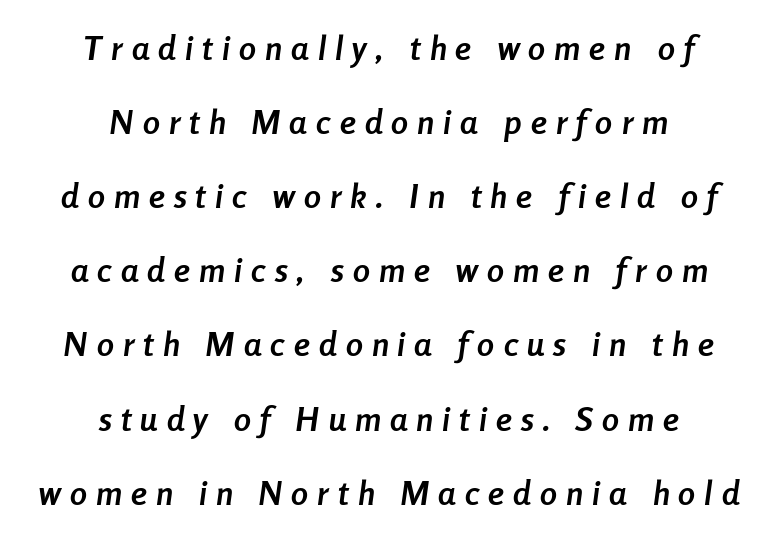
Q: Is the text bold? A: Yes.
Q: Is the text italic (slanted)? A: Yes, it leans right by about 8 degrees.
Q: Is the text underlined? A: No.
Q: How is the paragraph aligned? A: Centered.
Q: Is the spacing between letters normal or unusually wide? A: Unusually wide.
Q: Is the spacing between lines tight, normal or loose? A: Loose.
Q: Width (condensed, normal, or wide)? A: Condensed.
Q: Stroke contrast? A: Low.
Q: x-height? A: Medium.
Q: Monospaced? A: No.
